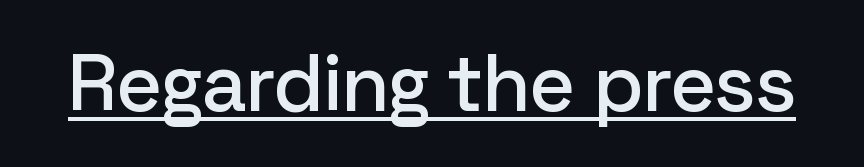
{"serif": "no", "italic": "no", "width": "normal", "stroke_contrast": "low", "x_height": "medium", "monospaced": "no", "underline": "yes", "letter_spacing": "normal", "letter_spacing_em": 0.0, "glyph_px": 80}
